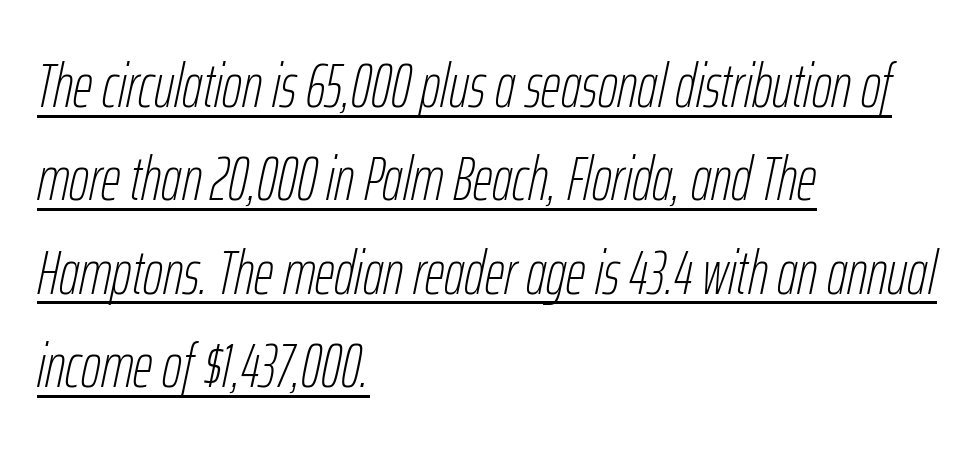
{"italic": "yes", "lean": "right", "slant_degrees": 12, "bold": "no", "weight": "thin", "width": "condensed", "stroke_contrast": "low", "x_height": "medium", "monospaced": "no", "underline": "yes", "align": "left", "line_spacing": "normal", "line_spacing_ratio": 1.53, "letter_spacing": "normal", "letter_spacing_em": 0.0, "glyph_px": 61}
